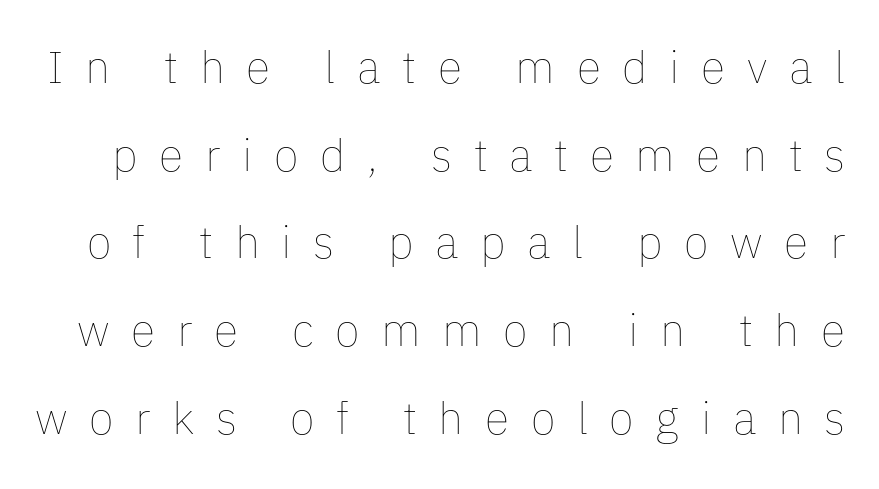
The space between consecutive lines is lavish. The letters look calm and open, with moderate or lighter stems. The space beneath each line is pristine and unruled. Ordinary non-slanted type is in use. The rendering inserts visible extra space after every character.
